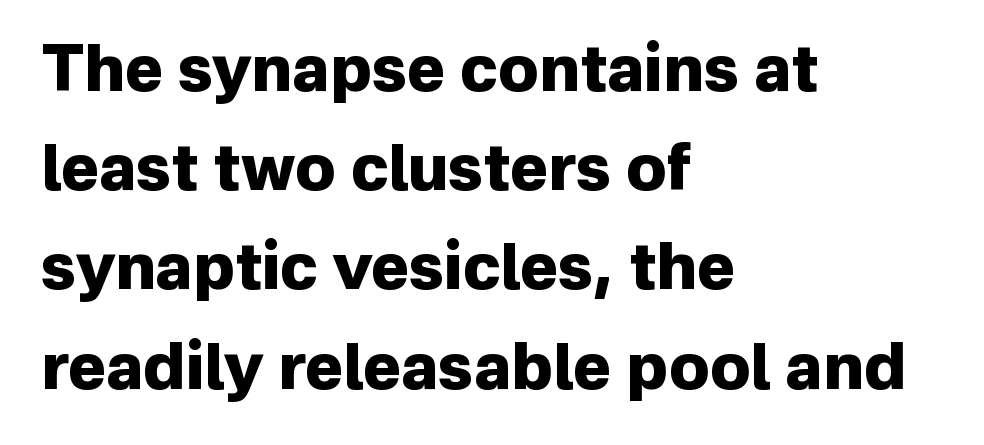
{"serif": "no", "italic": "no", "bold": "yes", "weight": "heavy", "width": "normal", "stroke_contrast": "low", "x_height": "medium", "monospaced": "no", "underline": "no", "align": "left", "line_spacing": "normal", "line_spacing_ratio": 1.55, "letter_spacing": "normal", "letter_spacing_em": 0.0, "glyph_px": 64}
